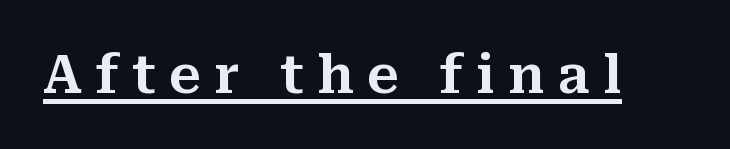
The image shows 53 px serif type, upright; set unusually wide letter spacing (+0.25 em), underlined; medium stroke contrast and a medium x-height.
